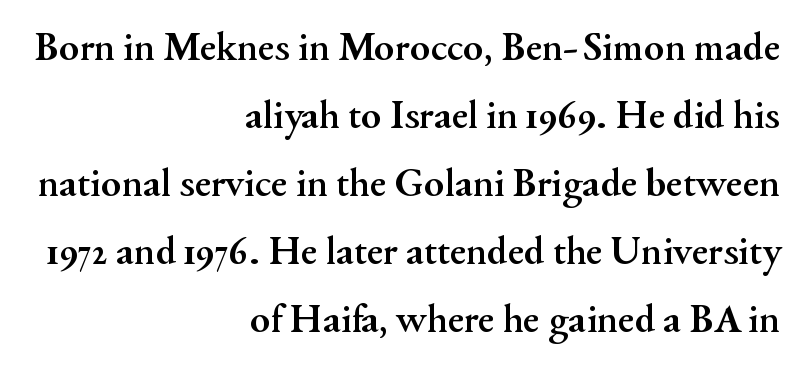
The image shows 41 px semibold serif type, upright; set right-aligned, normal line spacing (1.66x), normal letter spacing, not underlined; medium stroke contrast and a small x-height.
